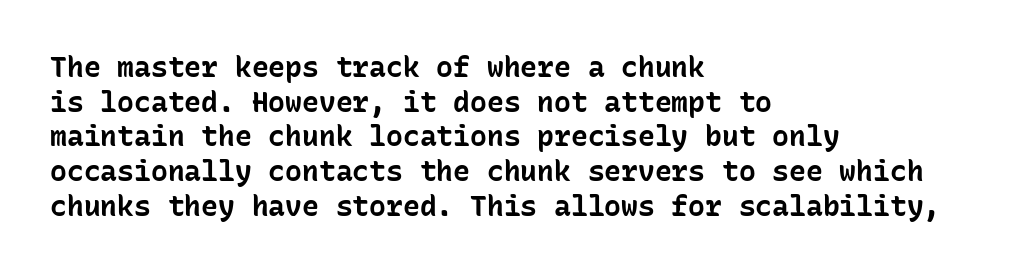
Q: Is the text bold? A: Yes.
Q: Is the text italic (slanted)? A: No, it is upright.
Q: Is the typeface a serif or a sans-serif typeface? A: Sans-serif.
Q: Is the text underlined? A: No.
Q: How is the paragraph aligned? A: Left-aligned.
Q: Is the spacing between letters normal or unusually wide? A: Normal.
Q: Width (condensed, normal, or wide)? A: Normal.
Q: Stroke contrast? A: Low.
Q: x-height? A: Medium.
Q: Monospaced? A: Yes.
